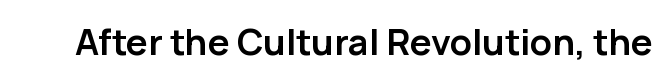
Q: Is the text bold? A: Yes.
Q: Is the text italic (slanted)? A: No, it is upright.
Q: Is the typeface a serif or a sans-serif typeface? A: Sans-serif.
Q: Is the text underlined? A: No.
Q: Is the spacing between letters normal or unusually wide? A: Normal.
Q: Width (condensed, normal, or wide)? A: Normal.
Q: Stroke contrast? A: Low.
Q: x-height? A: Medium.
Q: Monospaced? A: No.
